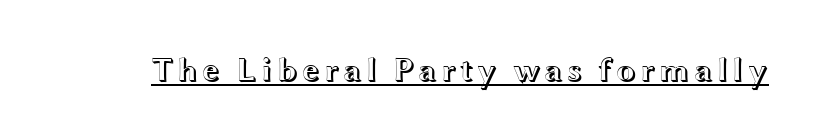
{"italic": "no", "width": "wide", "x_height": "medium", "monospaced": "no", "underline": "yes", "glyph_px": 33}
